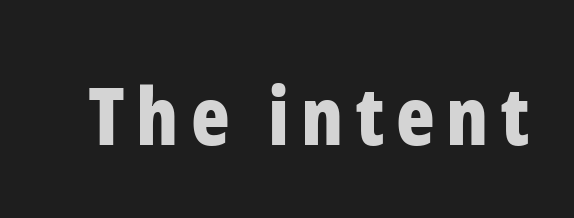
Q: Is the text bold? A: Yes.
Q: Is the text italic (slanted)? A: No, it is upright.
Q: Is the typeface a serif or a sans-serif typeface? A: Sans-serif.
Q: Is the text underlined? A: No.
Q: Width (condensed, normal, or wide)? A: Condensed.
Q: Stroke contrast? A: Low.
Q: x-height? A: Medium.
Q: Monospaced? A: No.
